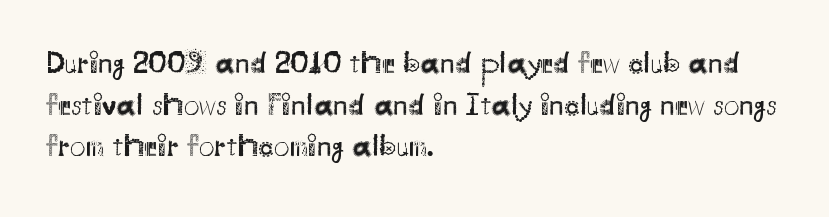
Q: Is the text bold? A: No.
Q: Is the text italic (slanted)? A: No, it is upright.
Q: Is the typeface a serif or a sans-serif typeface? A: Sans-serif.
Q: Is the text underlined? A: No.
Q: How is the paragraph aligned? A: Left-aligned.
Q: Is the spacing between letters normal or unusually wide? A: Normal.
Q: Is the spacing between lines tight, normal or loose? A: Normal.
Q: Width (condensed, normal, or wide)? A: Normal.
Q: Stroke contrast? A: Medium.
Q: x-height? A: Small.
Q: Monospaced? A: No.
